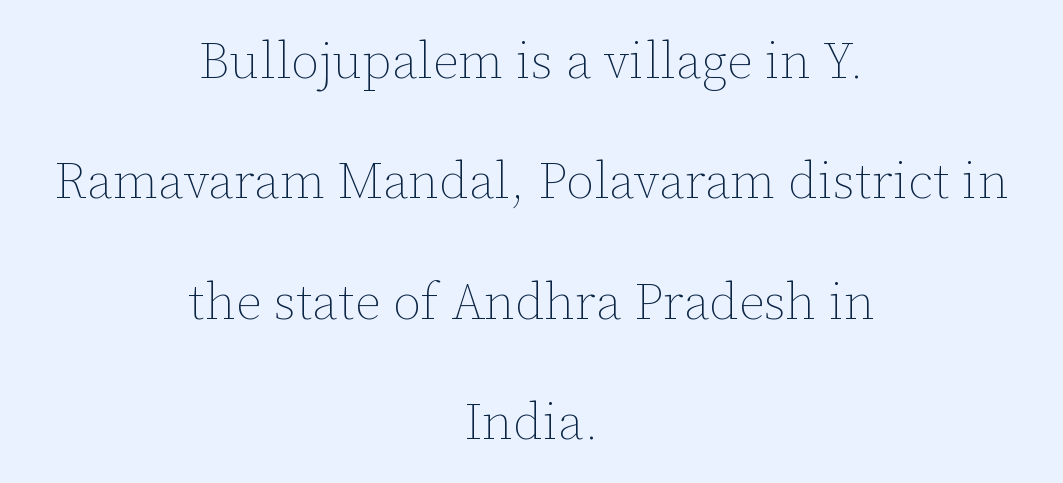
The image shows 51 px thin type, upright; set centered, loose line spacing (2.36x), normal letter spacing, not underlined; low stroke contrast and a medium x-height.
